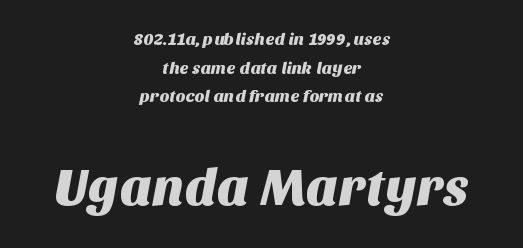
{"serif": "no", "width": "normal", "stroke_contrast": "medium", "x_height": "large", "monospaced": "no", "underline": "no", "align": "center", "line_spacing": "normal", "line_spacing_ratio": 1.69, "letter_spacing": "normal", "letter_spacing_em": 0.0, "larger_block": "second", "size_ratio": 3.06, "glyph_px": 52}
